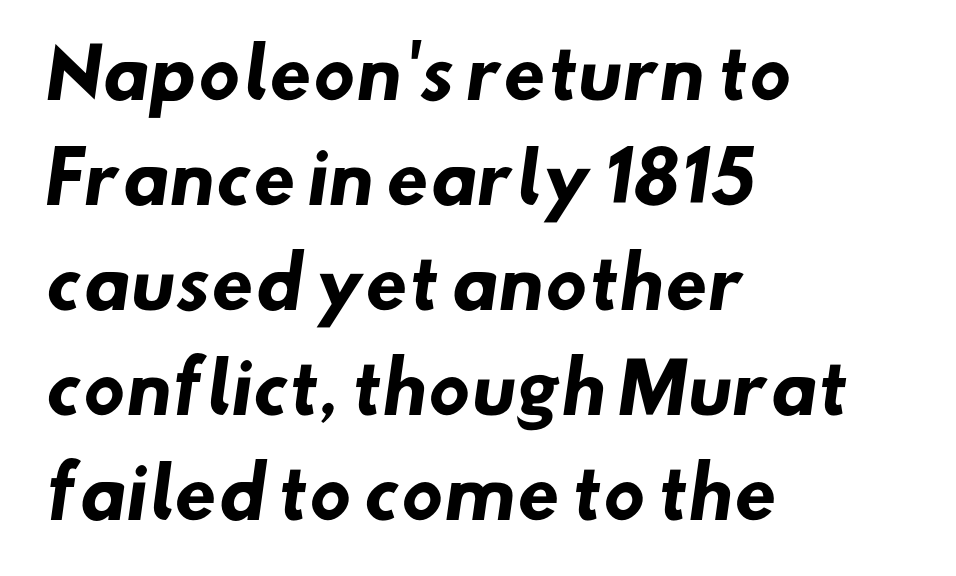
Q: Is the text bold? A: Yes.
Q: Is the typeface a serif or a sans-serif typeface? A: Sans-serif.
Q: Is the text underlined? A: No.
Q: How is the paragraph aligned? A: Left-aligned.
Q: Is the spacing between letters normal or unusually wide? A: Normal.
Q: Is the spacing between lines tight, normal or loose? A: Normal.
Q: Width (condensed, normal, or wide)? A: Normal.
Q: Stroke contrast? A: Low.
Q: x-height? A: Small.
Q: Monospaced? A: No.
